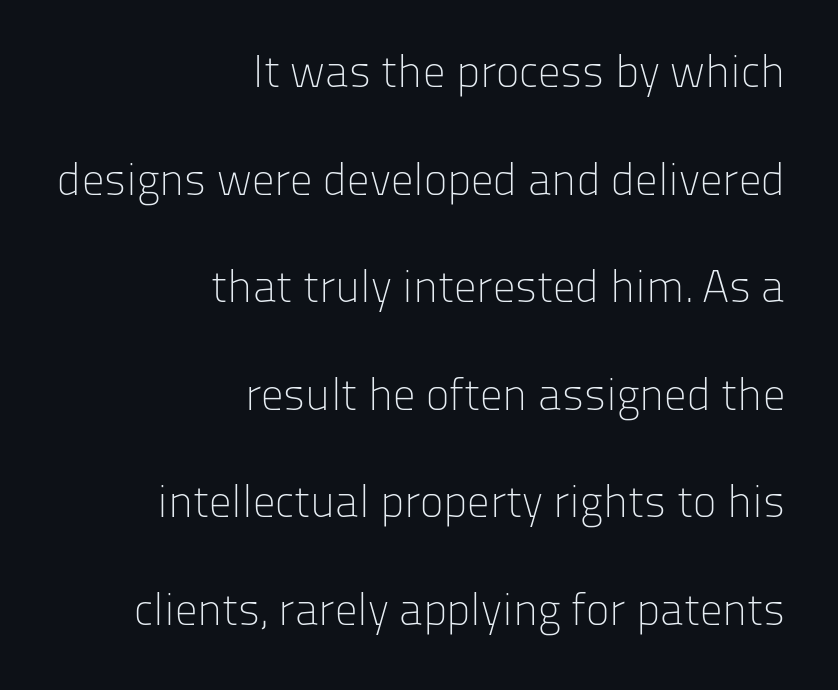
Q: Is the text bold? A: No.
Q: Is the text italic (slanted)? A: No, it is upright.
Q: Is the typeface a serif or a sans-serif typeface? A: Sans-serif.
Q: Is the text underlined? A: No.
Q: How is the paragraph aligned? A: Right-aligned.
Q: Is the spacing between letters normal or unusually wide? A: Normal.
Q: Is the spacing between lines tight, normal or loose? A: Loose.
Q: Width (condensed, normal, or wide)? A: Normal.
Q: Stroke contrast? A: Low.
Q: x-height? A: Medium.
Q: Monospaced? A: No.
